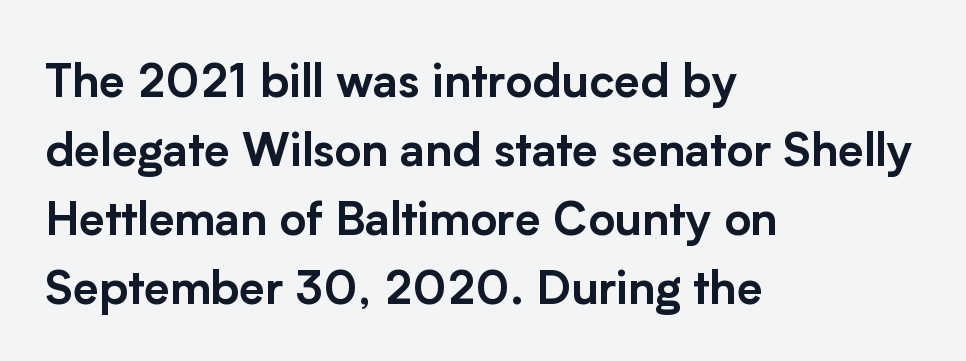
Varying glyph widths throughout — classic text-font behaviour. Compared with typical paragraphs, the rows here are spaced about the same. No extra tracking has been applied to these lines. The strip under each line holds only bare page.
